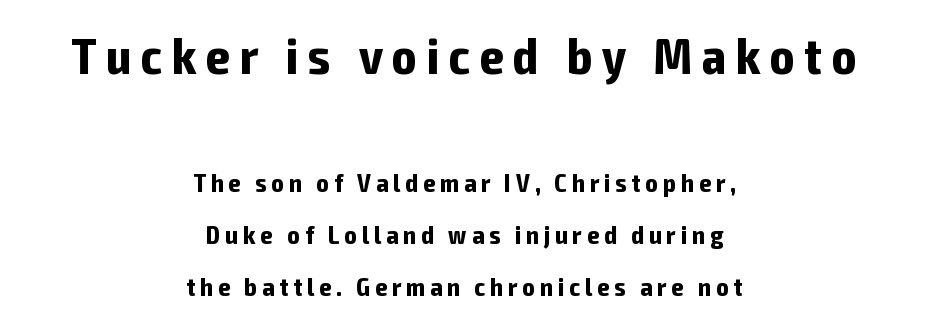
The passage shown is typed in a proportional face where columns would drift. A great deal of white space separates one row of letters from the next. Posture: upright roman. The words here are not underlined. Grotesque or geometric, the face here clearly has no serifs. These two chunks differ in scale, with the top chunk taking the larger measure.
